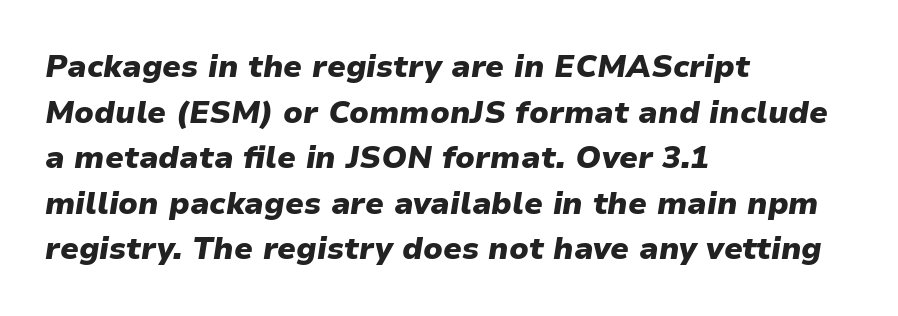
Q: Is the text bold? A: Yes.
Q: Is the text italic (slanted)? A: Yes, it leans right by about 9 degrees.
Q: Is the text underlined? A: No.
Q: How is the paragraph aligned? A: Left-aligned.
Q: Is the spacing between letters normal or unusually wide? A: Normal.
Q: Is the spacing between lines tight, normal or loose? A: Normal.
Q: Width (condensed, normal, or wide)? A: Normal.
Q: Stroke contrast? A: Low.
Q: x-height? A: Medium.
Q: Monospaced? A: No.
